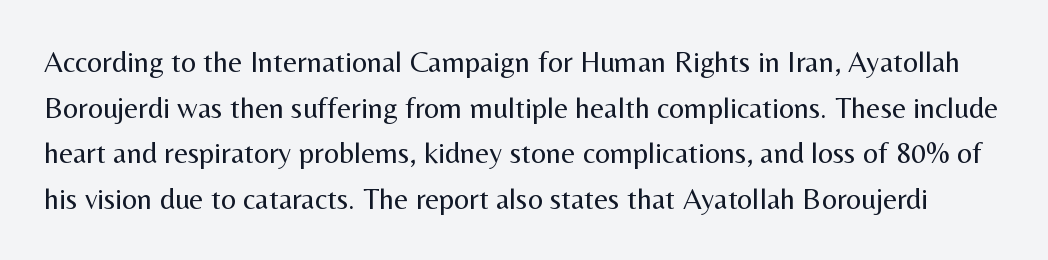
{"serif": "no", "italic": "no", "bold": "no", "weight": "regular", "width": "normal", "stroke_contrast": "medium", "x_height": "medium", "monospaced": "no", "underline": "no", "line_spacing": "normal", "line_spacing_ratio": 1.52, "letter_spacing": "normal", "letter_spacing_em": 0.0, "glyph_px": 30}
